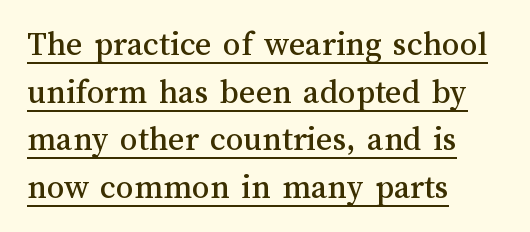
The image shows 35 px text type, upright; set left-aligned, normal line spacing (1.36x), normal letter spacing, underlined; medium stroke contrast and a medium x-height.
